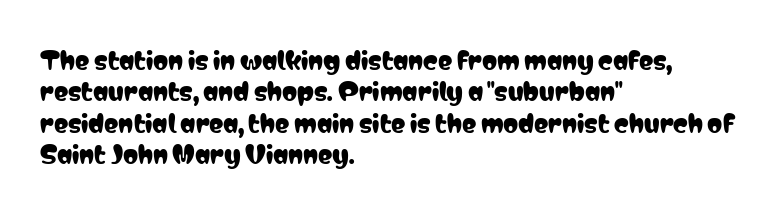
{"italic": "no", "underline": "no", "align": "left", "line_spacing": "normal", "line_spacing_ratio": 1.31, "letter_spacing": "normal", "letter_spacing_em": 0.0, "glyph_px": 24}
